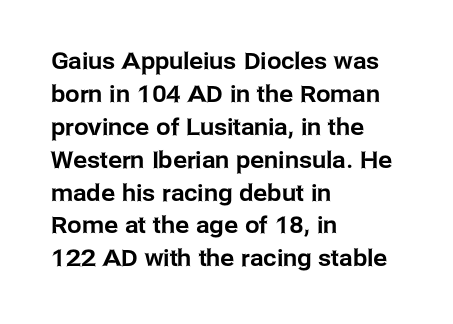
Q: Is the text italic (slanted)? A: No, it is upright.
Q: Is the text underlined? A: No.
Q: How is the paragraph aligned? A: Left-aligned.
Q: Is the spacing between letters normal or unusually wide? A: Normal.
Q: Is the spacing between lines tight, normal or loose? A: Normal.
